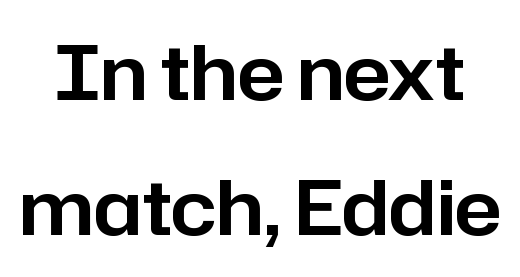
The image shows 76 px sans-serif type, upright; set line spacing 1.77x, normal letter spacing, not underlined; low stroke contrast and a medium x-height.
